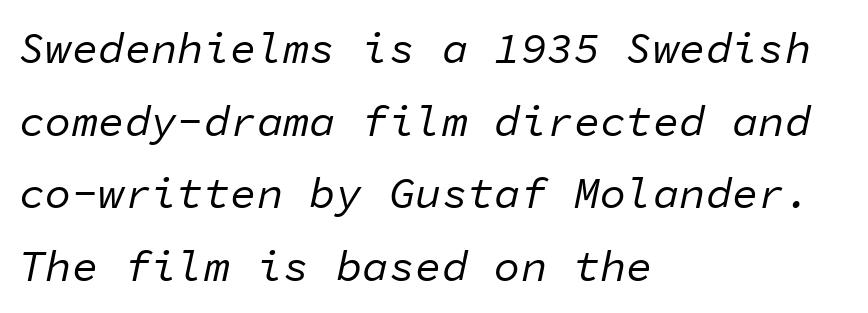
The image shows 44 px regular-weight type, italic (leaning right), monospaced; set left-aligned, normal line spacing (1.65x), normal letter spacing, not underlined; low stroke contrast and a medium x-height.
